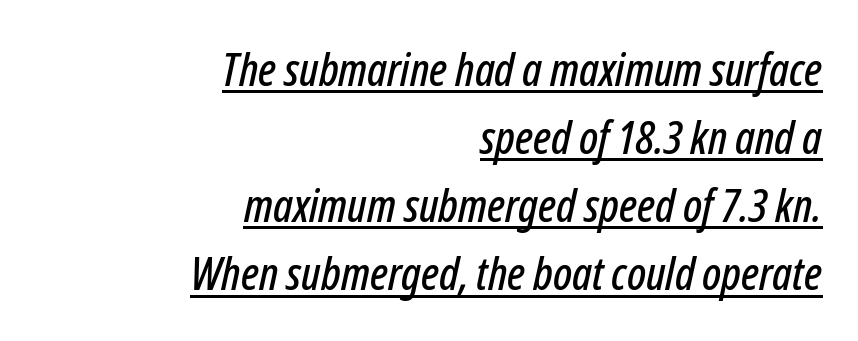
Successive baselines arrive at the customary interval. Is this a fixed-width face? No — the glyphs have proportional, varying widths. Compared with a flush-left layout, this one pins lines to the opposite, right side. Slanted lettering throughout.
